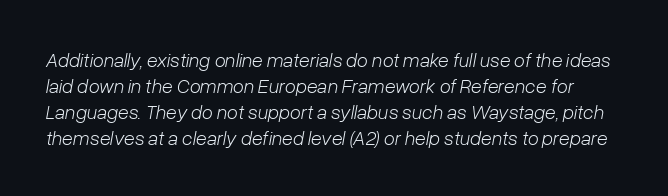
There is no visible air inserted between adjacent glyphs. Plain, unruled lines of type. Slant detected: the letters are inclined. The lines sit at an ordinary, default distance from one another.
